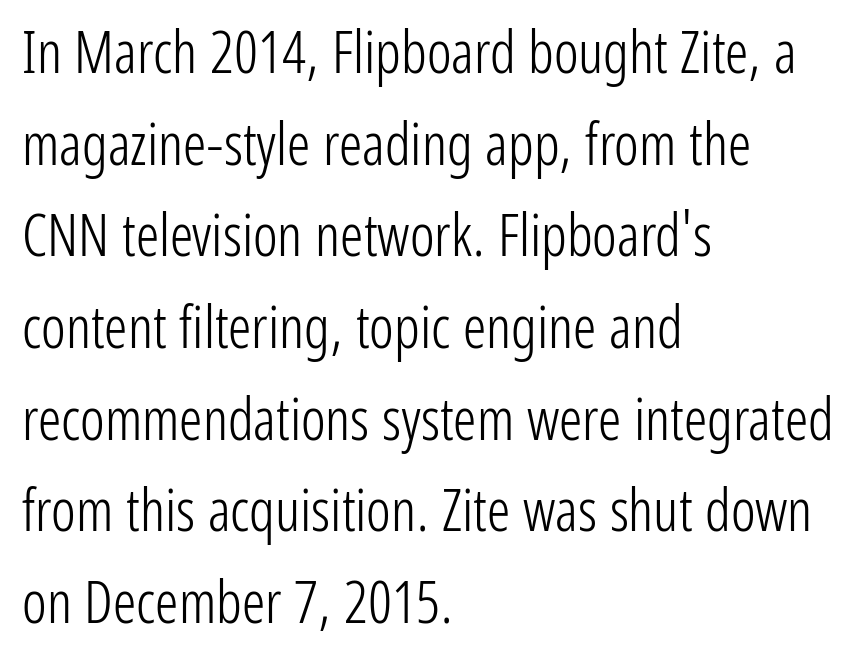
Reading down the column, the eye jumps a familiar distance to each next line. The letters carry no serifs — their stems end cleanly without finishing strokes. Italic: no, the glyphs are upright roman. Each letter keeps its own natural width here, so spacing adapts to shape. Tracking value appears to be zero — textbook default spacing.
